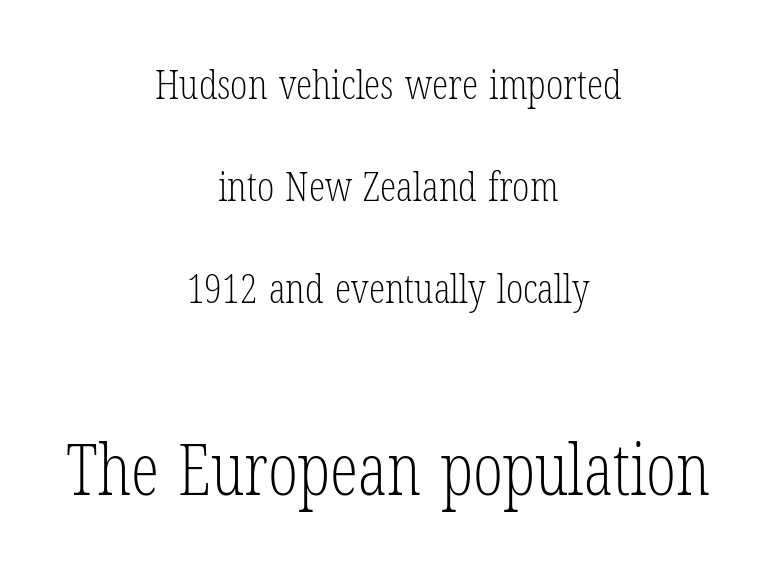
Q: Is the text bold? A: No.
Q: Is the text italic (slanted)? A: No, it is upright.
Q: Is the typeface a serif or a sans-serif typeface? A: Serif.
Q: Is the text underlined? A: No.
Q: How is the paragraph aligned? A: Centered.
Q: Is the spacing between letters normal or unusually wide? A: Normal.
Q: Is the spacing between lines tight, normal or loose? A: Loose.
Q: Which block of text is set in a larger size, the first (top) or the second (bottom)? A: The second (bottom) one.
Q: Width (condensed, normal, or wide)? A: Condensed.
Q: Stroke contrast? A: Low.
Q: x-height? A: Medium.
Q: Monospaced? A: No.
